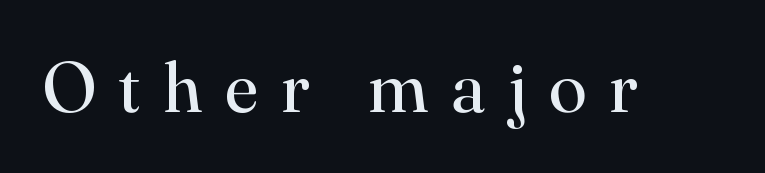
{"serif": "yes", "italic": "no", "bold": "no", "weight": "regular", "width": "normal", "stroke_contrast": "high", "x_height": "small", "monospaced": "no", "underline": "no", "letter_spacing": "wide", "letter_spacing_em": 0.31, "glyph_px": 71}
